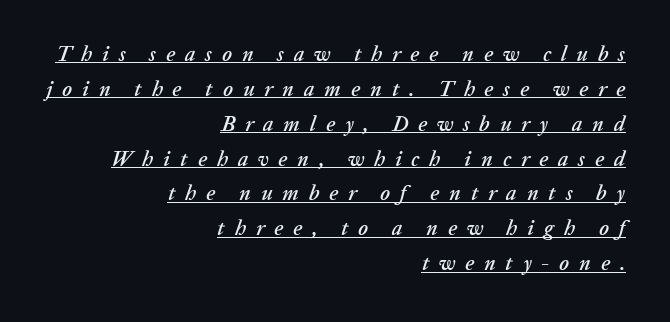
Q: Is the text italic (slanted)? A: Yes, it leans right by about 20 degrees.
Q: Is the text underlined? A: Yes.
Q: How is the paragraph aligned? A: Right-aligned.
Q: Is the spacing between letters normal or unusually wide? A: Unusually wide.
Q: Is the spacing between lines tight, normal or loose? A: Normal.
